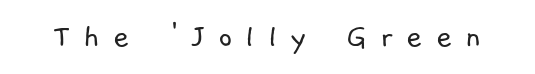
The image shows 35 px light sans-serif type; set unusually wide letter spacing (+0.36 em), not underlined; low stroke contrast and a medium x-height.
